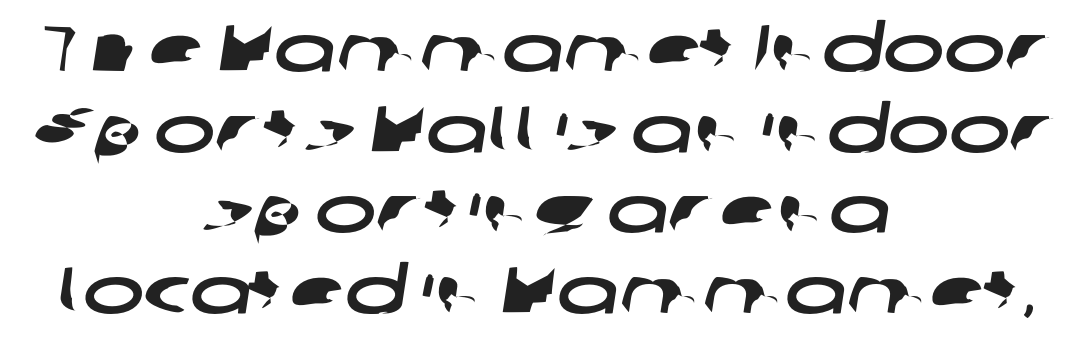
The image shows 65 px wide sans-serif type; set centered, line spacing 1.24x, normal letter spacing, not underlined; low stroke contrast and a medium x-height.
